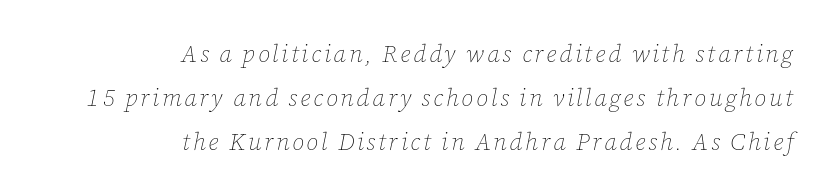
{"italic": "yes", "lean": "right", "slant_degrees": 12, "bold": "no", "underline": "no", "align": "right", "line_spacing_ratio": 1.83, "glyph_px": 24}
